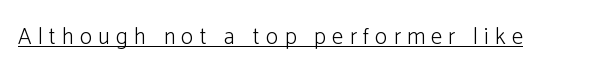
Has an underline been added? It has. Someone cranked the tracking dial way up on this one. Is there any slant? The stems are plumb. Weight class: somewhere from thin through regular.
